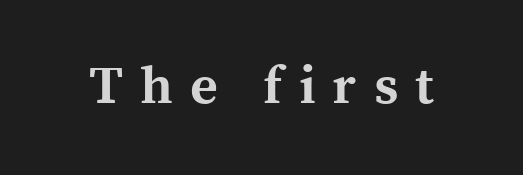
{"serif": "yes", "italic": "no", "bold": "yes", "weight": "bold", "width": "normal", "x_height": "medium", "monospaced": "no", "underline": "no", "letter_spacing": "wide", "letter_spacing_em": 0.32, "glyph_px": 53}
